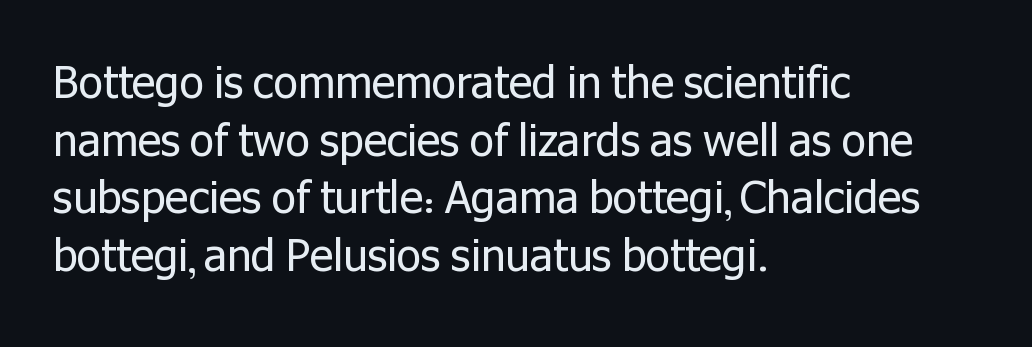
The image shows 44 px regular-weight sans-serif type, upright; set left-aligned, normal line spacing (1.31x), normal letter spacing, not underlined; low stroke contrast and a medium x-height.
